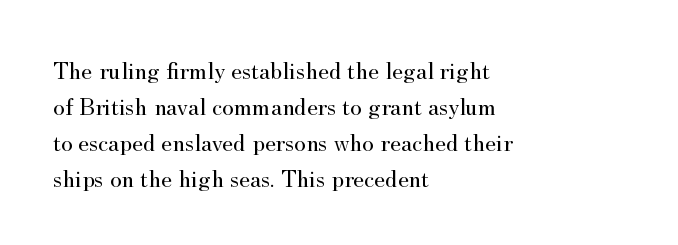
The image shows 25 px text type, upright; set left-aligned, normal line spacing (1.44x), normal letter spacing, not underlined.
